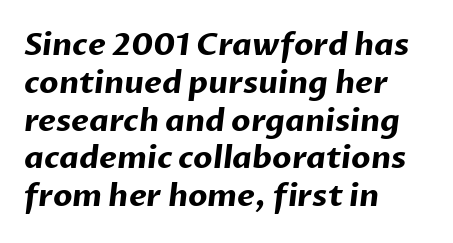
Each letter keeps its own natural width here, so spacing adapts to shape. These lines keep a tight, regular rhythm from letter to letter. The rendering shows plain stroke endings on the letterforms — a sans-serif design. The characters look thick and weighty, a clear bold. Descender tails drop into unmarked territory.
